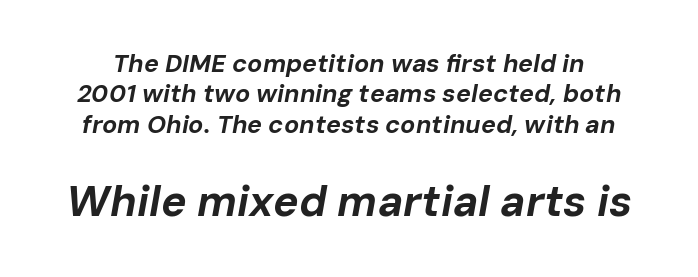
Q: Is the text bold? A: Yes.
Q: Is the text italic (slanted)? A: Yes, it leans right by about 10 degrees.
Q: Is the text underlined? A: No.
Q: Is the spacing between letters normal or unusually wide? A: Normal.
Q: Which block of text is set in a larger size, the first (top) or the second (bottom)? A: The second (bottom) one.
Q: Width (condensed, normal, or wide)? A: Normal.
Q: Stroke contrast? A: Low.
Q: x-height? A: Medium.
Q: Monospaced? A: No.
